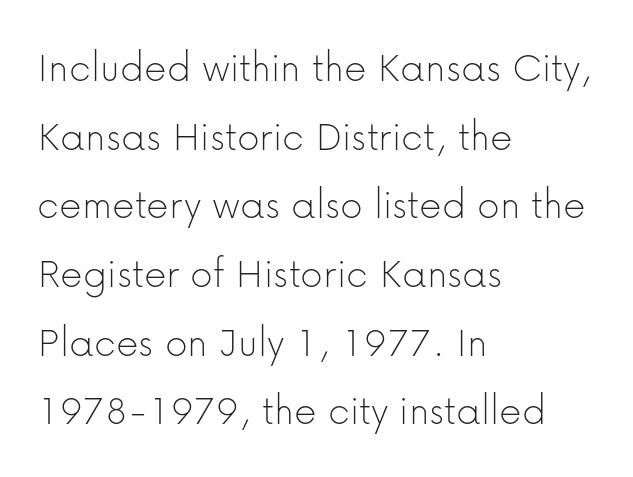
Normally led — the rows are evenly, conventionally spaced. Each row of text sits above clean, open space. If you drew a line through each stem, it would be perfectly vertical. Weight: not bold — regular or lighter. Think of a printed novel: that variable character pitch is what you see here. Caption: multi-line text, flush left, ragged right.
